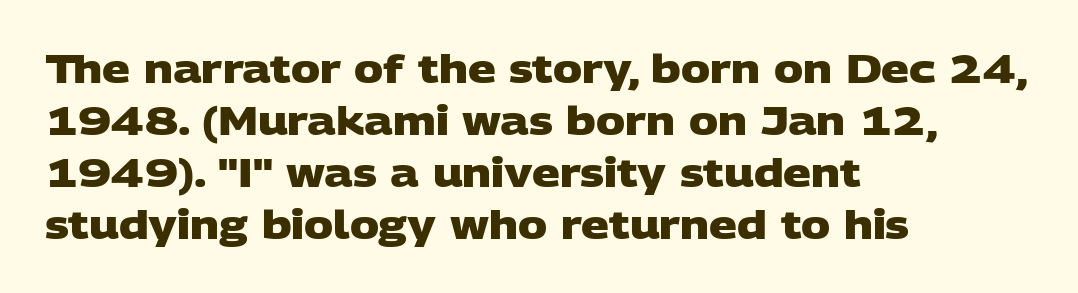
The image shows 39 px heavy, wide sans-serif type; set left-aligned, normal line spacing (1.33x), normal letter spacing, not underlined; low stroke contrast and a large x-height.
